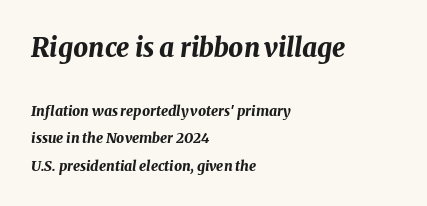
{"italic": "yes", "lean": "right", "slant_degrees": 8, "bold": "yes", "underline": "no", "align": "left", "line_spacing": "loose", "line_spacing_ratio": 1.94, "letter_spacing": "normal", "letter_spacing_em": 0.0, "larger_block": "first", "size_ratio": 1.86, "glyph_px": 26}
